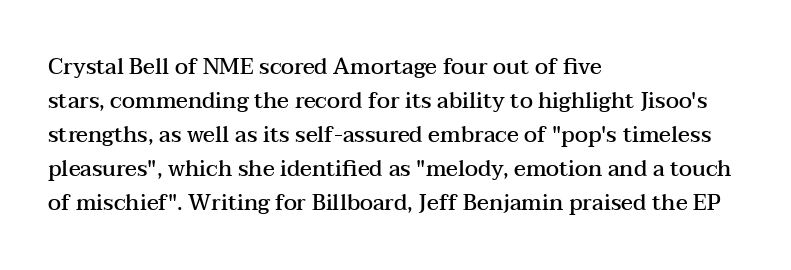
Q: Is the text bold? A: Semi-bold.
Q: Is the text italic (slanted)? A: No, it is upright.
Q: Is the text underlined? A: No.
Q: How is the paragraph aligned? A: Left-aligned.
Q: Is the spacing between letters normal or unusually wide? A: Normal.
Q: Is the spacing between lines tight, normal or loose? A: Normal.
